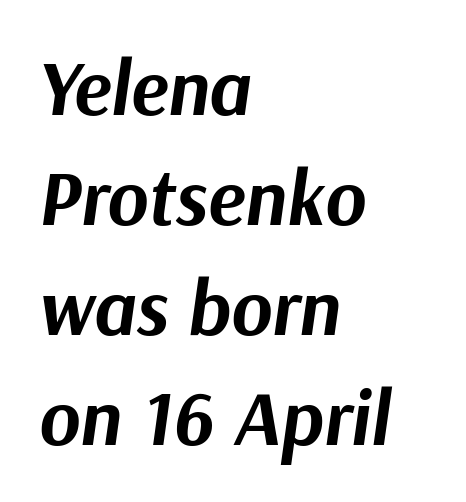
{"italic": "yes", "lean": "right", "slant_degrees": 9, "bold": "yes", "weight": "bold", "width": "normal", "stroke_contrast": "medium", "x_height": "medium", "monospaced": "no", "underline": "no", "align": "left", "line_spacing": "normal", "line_spacing_ratio": 1.41, "letter_spacing": "normal", "letter_spacing_em": 0.0, "glyph_px": 78}
